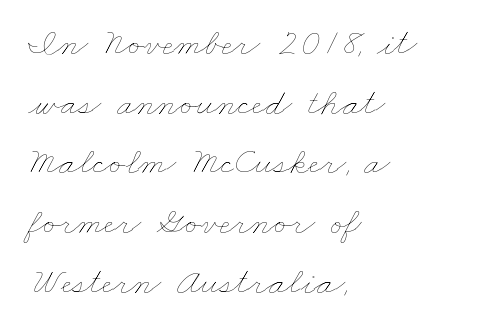
The image shows 38 px thin, wide type; set left-aligned, normal line spacing (1.57x), normal letter spacing, not underlined; low stroke contrast and a small x-height.
